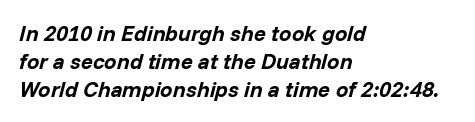
Q: Is the text bold? A: Yes.
Q: Is the text italic (slanted)? A: Yes, it leans right by about 14 degrees.
Q: Is the text underlined? A: No.
Q: How is the paragraph aligned? A: Left-aligned.
Q: Is the spacing between letters normal or unusually wide? A: Normal.
Q: Is the spacing between lines tight, normal or loose? A: Normal.
